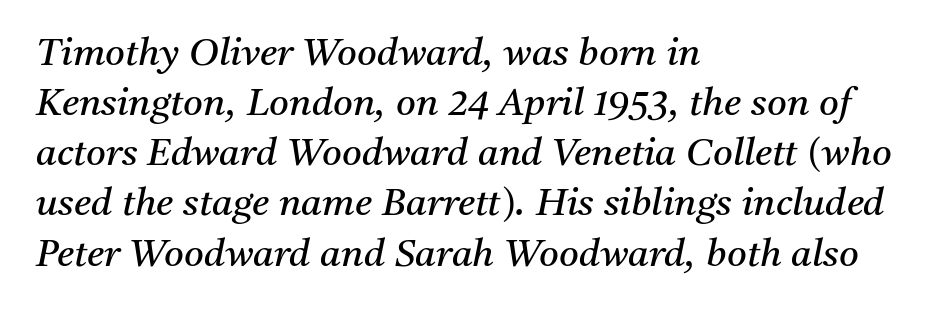
{"serif": "yes", "italic": "yes", "lean": "right", "slant_degrees": 11, "bold": "no", "weight": "regular", "width": "normal", "stroke_contrast": "medium", "x_height": "medium", "monospaced": "no", "underline": "no", "align": "left", "line_spacing": "normal", "line_spacing_ratio": 1.32, "letter_spacing": "normal", "letter_spacing_em": 0.0, "glyph_px": 38}
